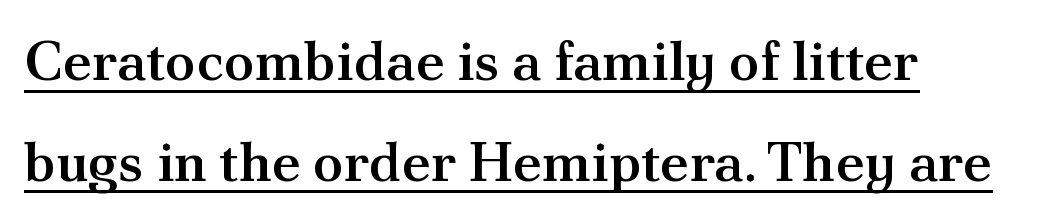
A typesetter would call this proportional, since set widths differ per character. Looks like someone drew a line under every word here. It's the straight-up-and-down kind of type. Classification — serif. Nobody touched the tracking dial on this one. Horizontal alignment here is leftward, the default for most running prose.
